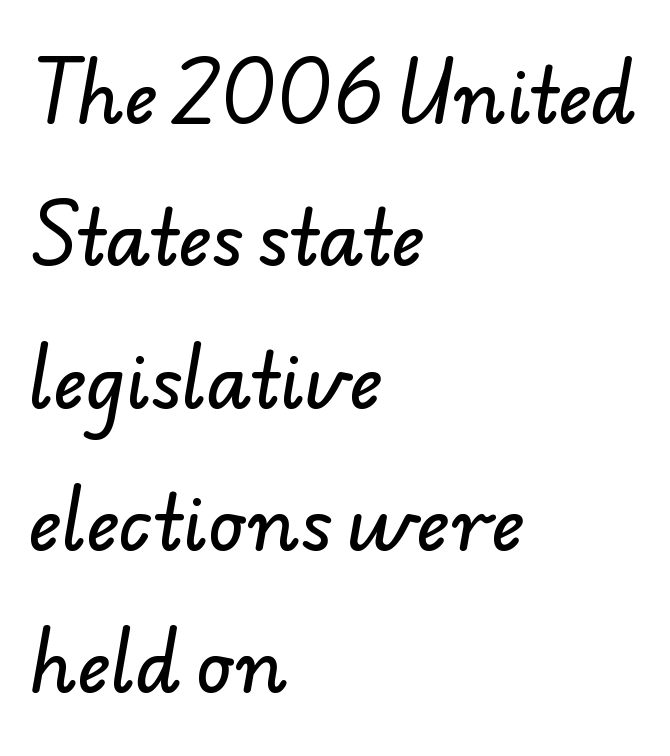
Think of a printed novel: that variable character pitch is what you see here. The lines in this sample share a left origin and differ only in where they stop. Descenders are the only things crossing below the line. The rendering shows plain stroke endings on the letterforms — a sans-serif design. Glyph-to-glyph distance matches everyday printed text. A great deal of white space separates one row of letters from the next.
